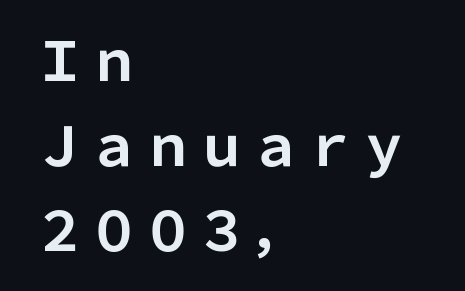
Q: Is the text bold? A: Yes.
Q: Is the text italic (slanted)? A: No, it is upright.
Q: Is the typeface a serif or a sans-serif typeface? A: Sans-serif.
Q: Is the text underlined? A: No.
Q: How is the paragraph aligned? A: Left-aligned.
Q: Is the spacing between letters normal or unusually wide? A: Normal.
Q: Is the spacing between lines tight, normal or loose? A: Normal.
Q: Width (condensed, normal, or wide)? A: Normal.
Q: Stroke contrast? A: Low.
Q: x-height? A: Medium.
Q: Monospaced? A: No.
